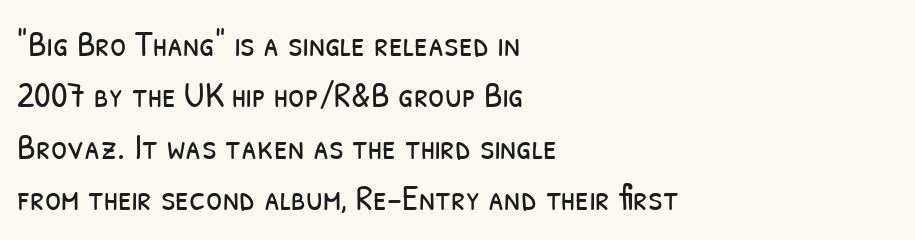
The image shows 37 px light, condensed sans-serif type; set left-aligned, normal line spacing (1.39x), normal letter spacing, not underlined; low stroke contrast and a medium x-height.
